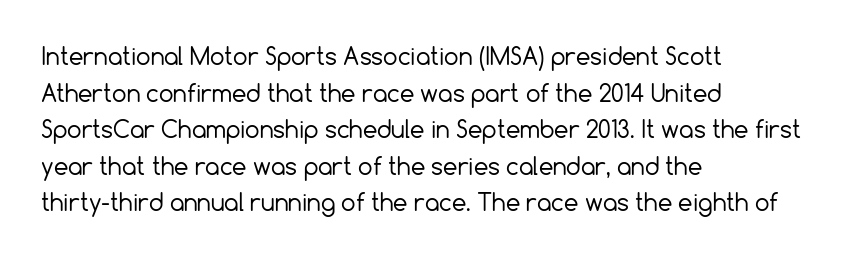
Q: Is the text bold? A: No.
Q: Is the text italic (slanted)? A: No, it is upright.
Q: Is the text underlined? A: No.
Q: How is the paragraph aligned? A: Left-aligned.
Q: Is the spacing between letters normal or unusually wide? A: Normal.
Q: Is the spacing between lines tight, normal or loose? A: Normal.
